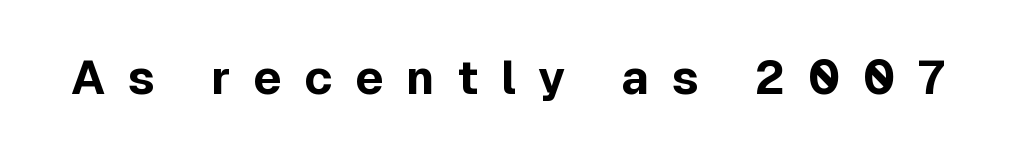
The image shows 47 px bold sans-serif type, upright; set unusually wide letter spacing (+0.48 em), not underlined; a medium x-height.
